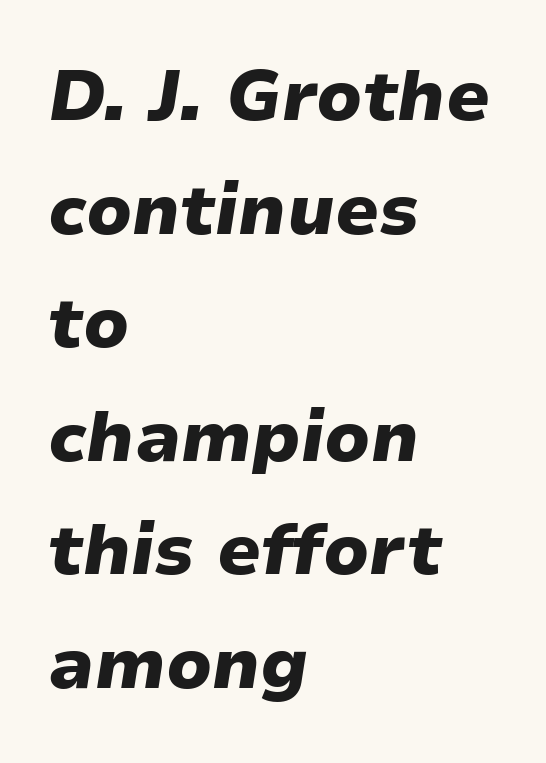
Q: Is the text bold? A: Yes.
Q: Is the text italic (slanted)? A: Yes, it leans right by about 9 degrees.
Q: Is the text underlined? A: No.
Q: How is the paragraph aligned? A: Left-aligned.
Q: Is the spacing between letters normal or unusually wide? A: Normal.
Q: Is the spacing between lines tight, normal or loose? A: Normal.
Q: Width (condensed, normal, or wide)? A: Normal.
Q: Stroke contrast? A: Low.
Q: x-height? A: Medium.
Q: Monospaced? A: No.
